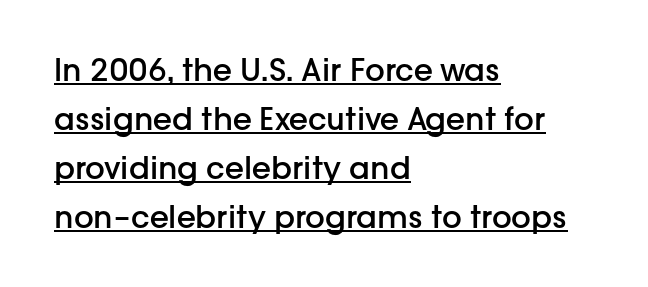
{"serif": "no", "italic": "no", "bold": "semi", "weight": "semibold", "width": "normal", "stroke_contrast": "low", "x_height": "medium", "monospaced": "no", "underline": "yes", "align": "left", "line_spacing": "normal", "line_spacing_ratio": 1.58, "letter_spacing": "normal", "letter_spacing_em": 0.0, "glyph_px": 31}
